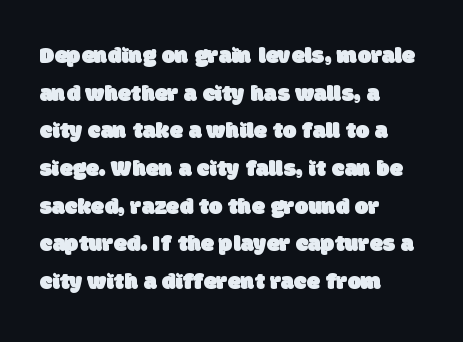
The image shows 24 px text type; set left-aligned, normal line spacing (1.57x), normal letter spacing, not underlined.
